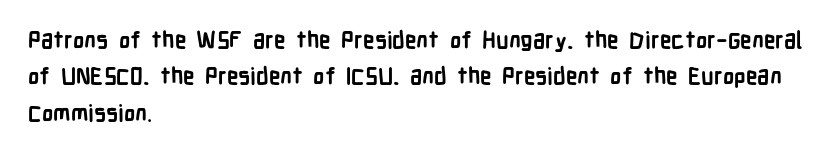
The text block is weighted toward the left margin, trailing off unevenly rightward. These lines carry a lot of weight — the face is fully bold. The letters stand upright; this is a roman face. Each row of text sits above clean, open space. This rendering leaves character spacing at its baseline value.
